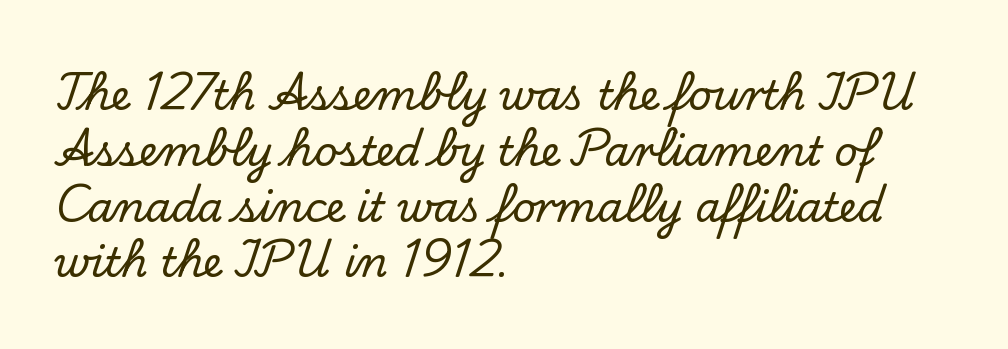
The image shows 41 px serif type; set left-aligned, normal line spacing (1.36x), normal letter spacing, not underlined; low stroke contrast and a small x-height.
